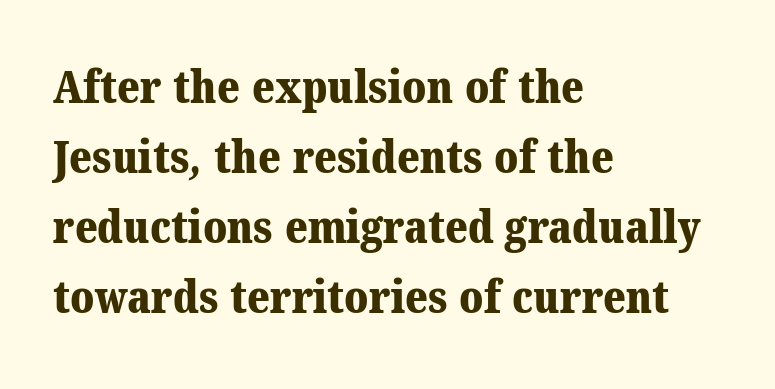
The image shows 46 px bold serif type; set left-aligned, normal line spacing (1.52x), normal letter spacing, not underlined; medium stroke contrast and a medium x-height.
